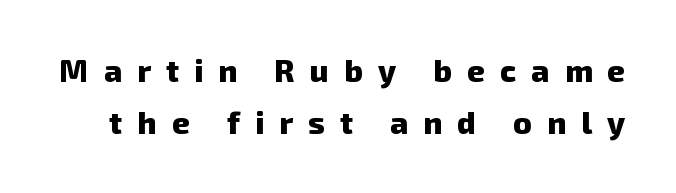
Each letter keeps its own natural width here, so spacing adapts to shape. These lines sit exactly where default settings would place them. The letters carry no serifs — their stems end cleanly without finishing strokes. Any mark beneath the type? The region is blank.
